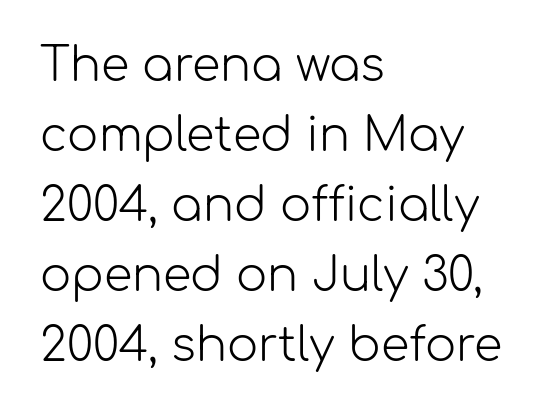
The letterforms sit at book weight or below. One glance says typical: line gaps are just what's usual. Glance below the letters and you will spot only blank space. Italic: no, the glyphs are upright roman.
